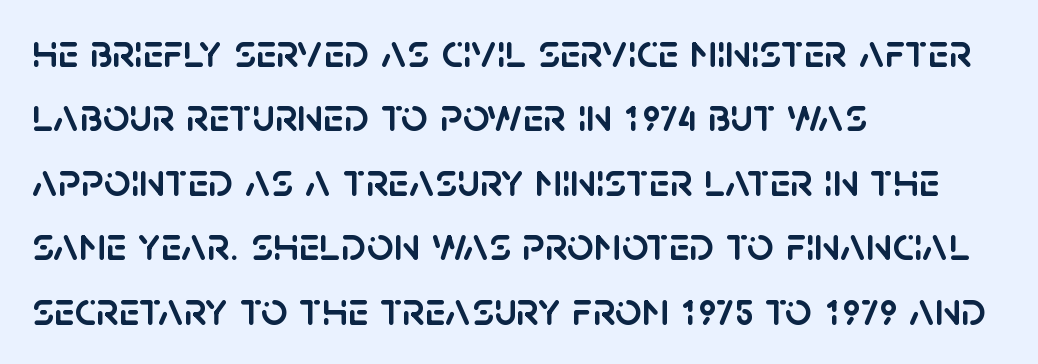
The type sits square on the baseline with zero lean. Normally led — the rows are evenly, conventionally spaced. The face used here is proportionally spaced, like ordinary book or web type. The gaps between neighbouring characters are ordinary and unremarkable.
